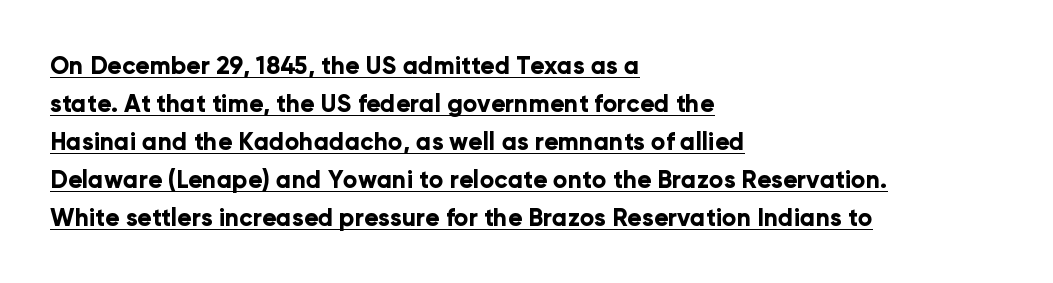
The gaps between neighbouring characters are ordinary and unremarkable. Rendered with straight, roman letterforms. The rag falls on the right side of this text block. Strokes here are thick enough to call this a true bold. Every word sits above its own underline. A typesetter would call this leading conventional body-copy spacing.
